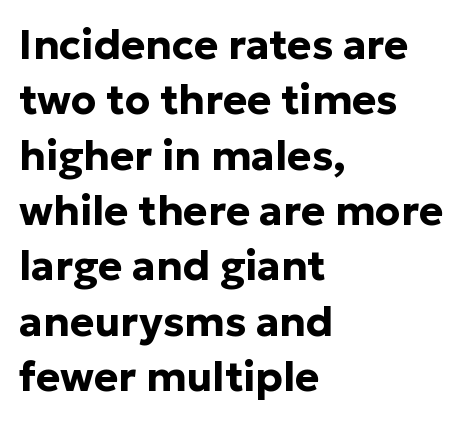
This is sans-serif lettering, the kind often seen on screens and signage. You could call the tracking neutral — neither tight nor loose. Compared with a centered layout, this one pins lines to the left instead. Glance below the letters and you will spot only blank space. Whoever set this chose a conventional vertical rhythm.
